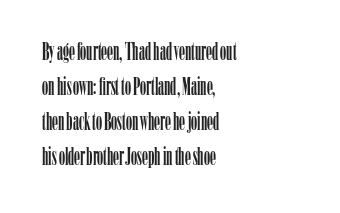
Style check: upright. The designer left line spacing at the default. Casual observation: everything's shoved over to the left. Tracking here is standard; glyphs follow each other at the usual distance. The foot of each line stays bare and open.
